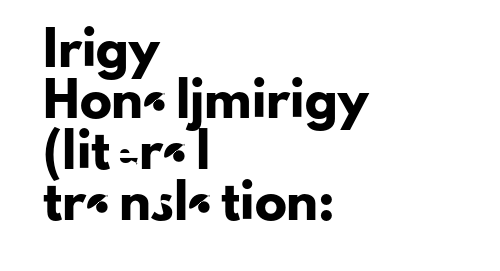
{"serif": "no", "italic": "no", "width": "normal", "stroke_contrast": "low", "x_height": "small", "monospaced": "no", "underline": "no", "align": "left", "line_spacing": "normal", "line_spacing_ratio": 1.59, "letter_spacing": "normal", "letter_spacing_em": 0.0, "glyph_px": 32}
